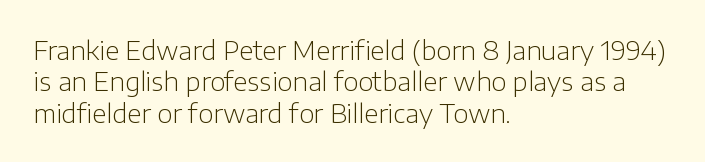
Q: Is the text bold? A: No.
Q: Is the text italic (slanted)? A: No, it is upright.
Q: Is the text underlined? A: No.
Q: How is the paragraph aligned? A: Left-aligned.
Q: Is the spacing between letters normal or unusually wide? A: Normal.
